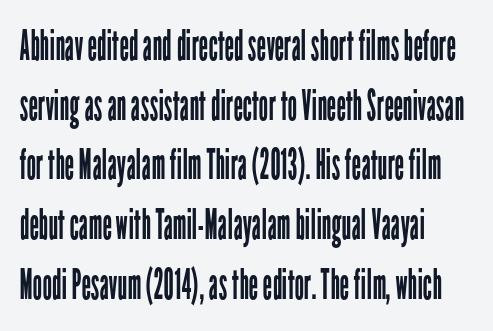
Q: Is the text bold? A: No.
Q: Is the text italic (slanted)? A: No, it is upright.
Q: Is the typeface a serif or a sans-serif typeface? A: Sans-serif.
Q: Is the text underlined? A: No.
Q: How is the paragraph aligned? A: Left-aligned.
Q: Is the spacing between letters normal or unusually wide? A: Normal.
Q: Is the spacing between lines tight, normal or loose? A: Normal.
Q: Width (condensed, normal, or wide)? A: Condensed.
Q: Stroke contrast? A: Low.
Q: x-height? A: Medium.
Q: Monospaced? A: No.
